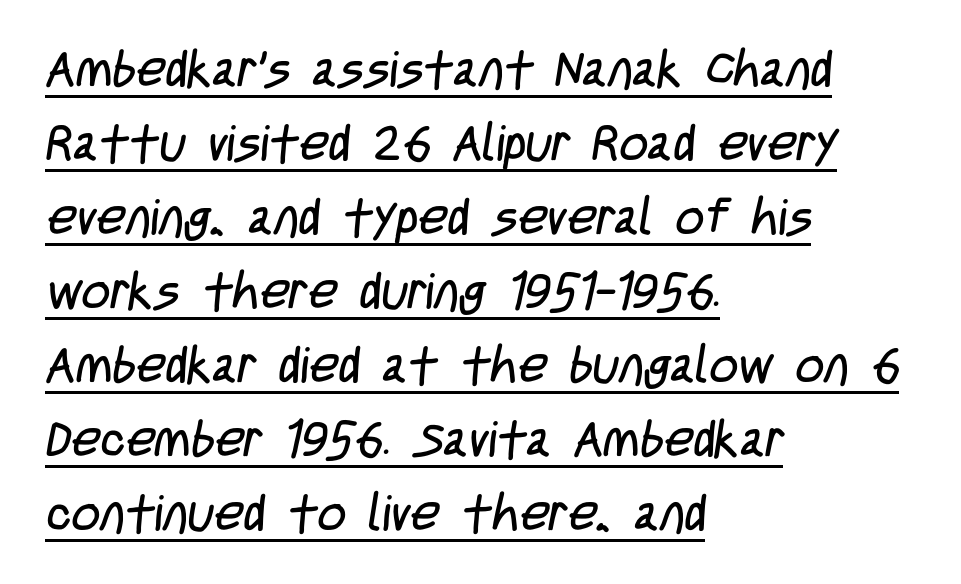
Q: Is the text bold? A: No.
Q: Is the typeface a serif or a sans-serif typeface? A: Sans-serif.
Q: Is the text underlined? A: Yes.
Q: How is the paragraph aligned? A: Left-aligned.
Q: Is the spacing between letters normal or unusually wide? A: Normal.
Q: Is the spacing between lines tight, normal or loose? A: Normal.
Q: Width (condensed, normal, or wide)? A: Condensed.
Q: Stroke contrast? A: Low.
Q: x-height? A: Large.
Q: Monospaced? A: No.
